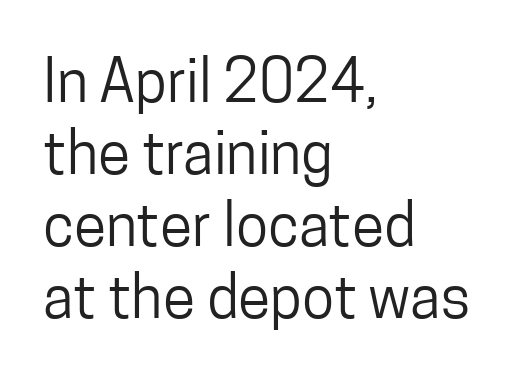
Q: Is the text bold? A: No.
Q: Is the text italic (slanted)? A: No, it is upright.
Q: Is the typeface a serif or a sans-serif typeface? A: Sans-serif.
Q: Is the text underlined? A: No.
Q: How is the paragraph aligned? A: Left-aligned.
Q: Is the spacing between letters normal or unusually wide? A: Normal.
Q: Width (condensed, normal, or wide)? A: Condensed.
Q: Stroke contrast? A: Low.
Q: x-height? A: Medium.
Q: Monospaced? A: No.
